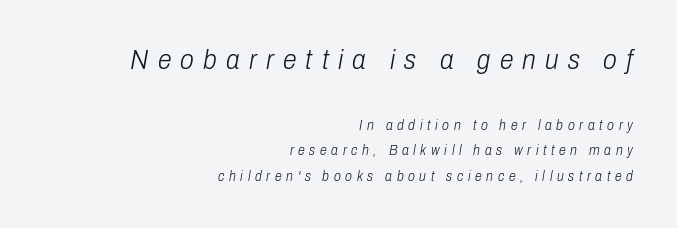
Q: Is the text bold? A: No.
Q: Is the text italic (slanted)? A: Yes, it leans right by about 10 degrees.
Q: Is the text underlined? A: No.
Q: How is the paragraph aligned? A: Right-aligned.
Q: Is the spacing between letters normal or unusually wide? A: Unusually wide.
Q: Which block of text is set in a larger size, the first (top) or the second (bottom)? A: The first (top) one.
Q: Width (condensed, normal, or wide)? A: Condensed.
Q: Stroke contrast? A: Low.
Q: x-height? A: Medium.
Q: Monospaced? A: No.
